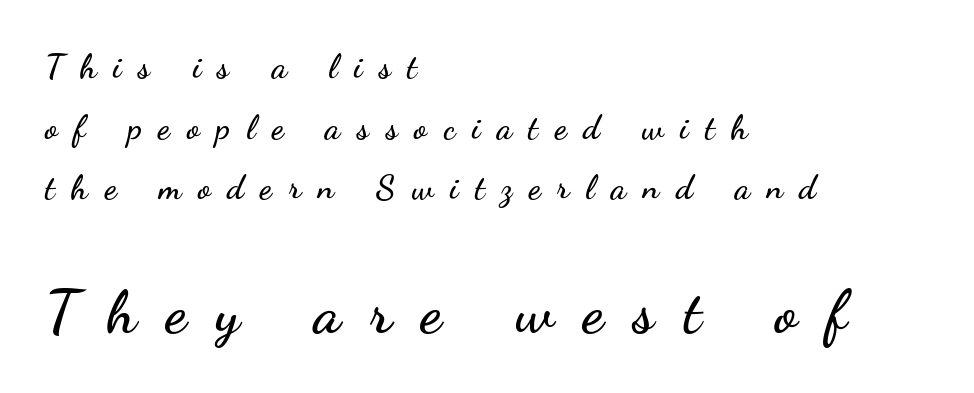
Does the copy run flush right? No — it runs flush left. The gaps between neighbouring characters are conspicuously large. You could not count columns in this text — the font is proportionally spaced.
